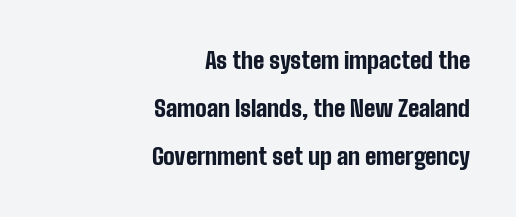
Q: Is the text bold? A: Yes.
Q: Is the text italic (slanted)? A: No, it is upright.
Q: Is the text underlined? A: No.
Q: How is the paragraph aligned? A: Right-aligned.
Q: Is the spacing between letters normal or unusually wide? A: Normal.
Q: Is the spacing between lines tight, normal or loose? A: Loose.
